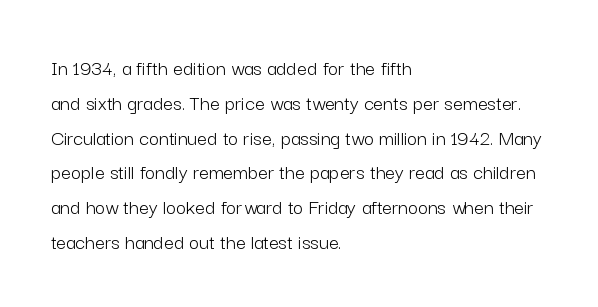
The image shows 22 px text type, upright; set left-aligned, normal line spacing (1.58x), normal letter spacing, not underlined.
